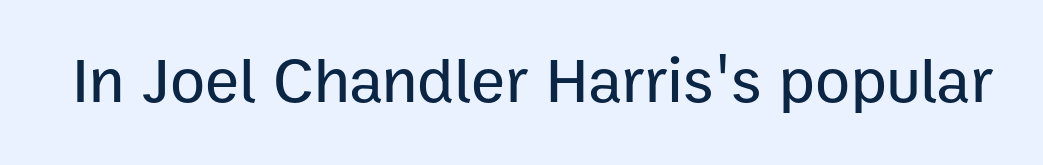
Inter-character spacing is left at the font's built-in metrics. Looks like regular typesetting: each glyph gets only the width it needs. The lettering stays uniformly vertical, giving the passage a roman look. A bare baseline throughout the passage. Observe the absence of serifs on each vertical stroke in this sample.
